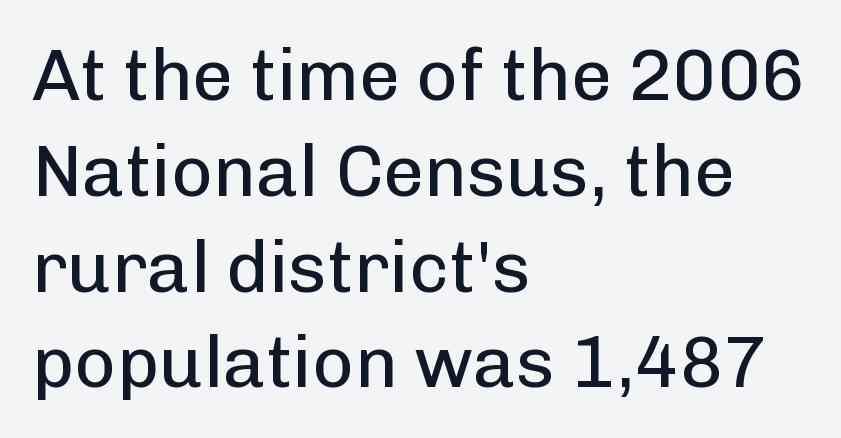
The image shows 72 px regular-weight sans-serif type, upright; set left-aligned, normal line spacing (1.33x), normal letter spacing, not underlined; low stroke contrast and a medium x-height.
